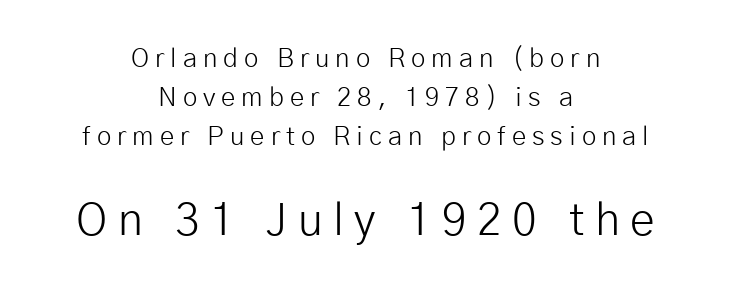
The image shows 45 px light sans-serif type, upright; set centered, normal line spacing (1.5x), unusually wide letter spacing (+0.23 em), not underlined; the second (bottom) block is 1.73x larger; low stroke contrast and a medium x-height.
